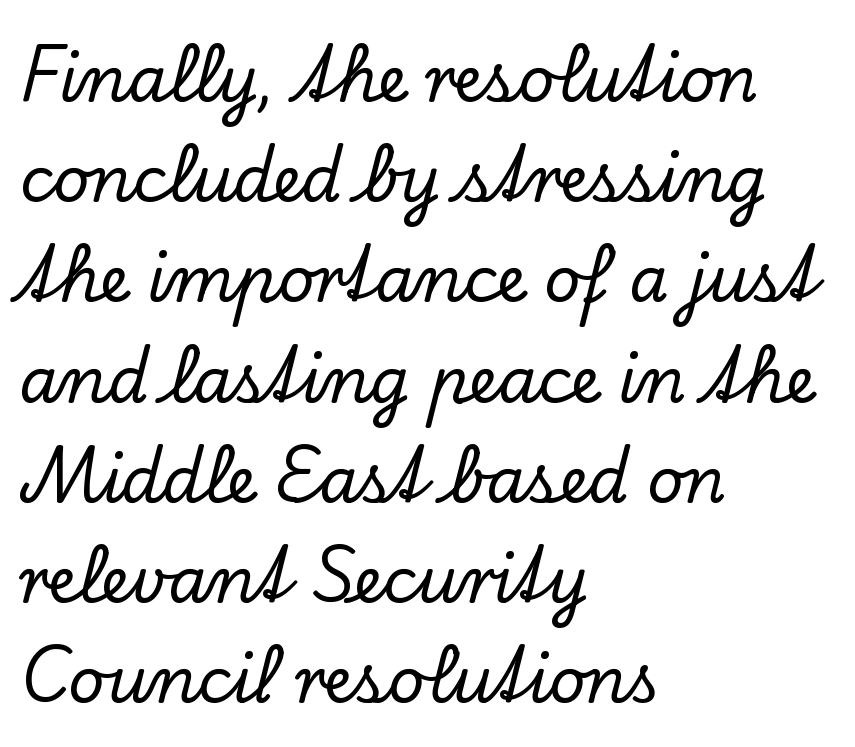
Normally led — the rows are evenly, conventionally spaced. This sample is left-justified, so line endings fall wherever the words run out. The zone under the glyphs is completely vacant. Varying glyph widths throughout — classic text-font behaviour.
